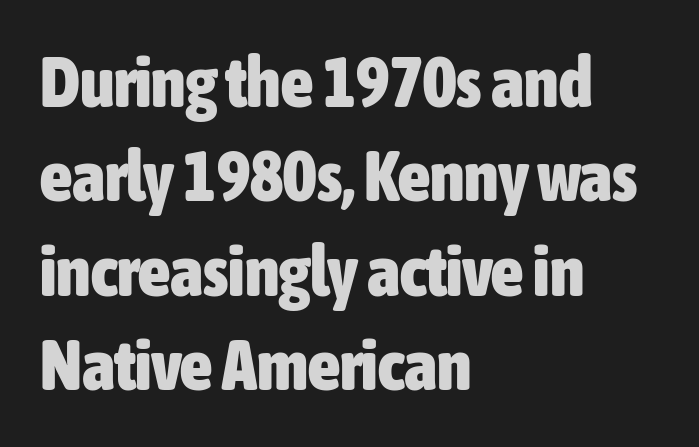
The image shows 71 px heavy, condensed sans-serif type, upright; set left-aligned, normal line spacing (1.33x), normal letter spacing, not underlined; low stroke contrast and a medium x-height.
